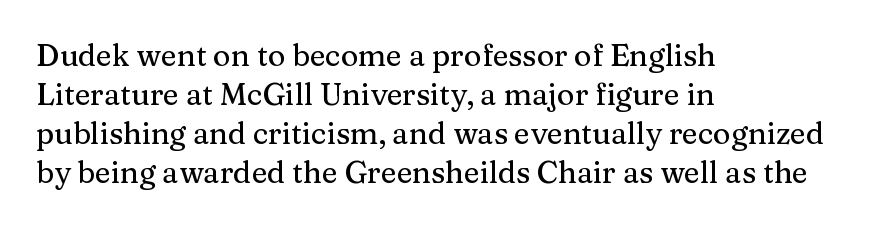
{"serif": "yes", "italic": "no", "width": "normal", "stroke_contrast": "medium", "x_height": "medium", "monospaced": "no", "underline": "no", "align": "left", "line_spacing": "normal", "line_spacing_ratio": 1.3, "letter_spacing": "normal", "letter_spacing_em": 0.0, "glyph_px": 30}
